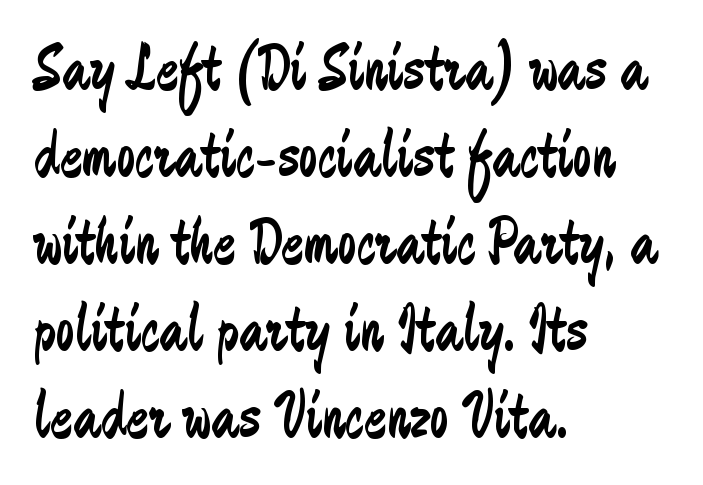
Proportional: the letters do not fall into vertical columns. This rendering employs a face without finishing strokes, i.e., a sans-serif. Vertical spacing — default. This rendering leaves character spacing at its baseline value.
